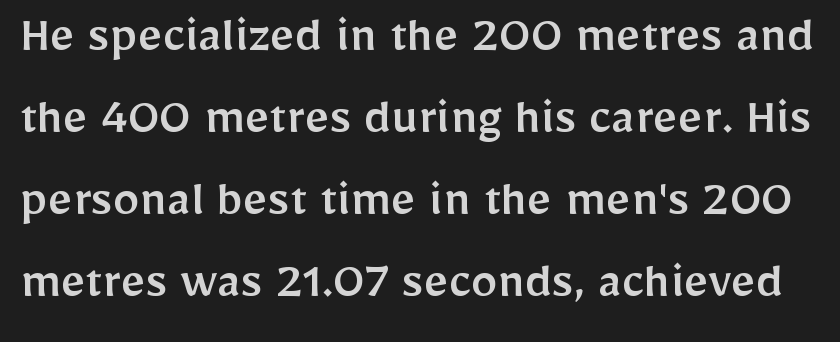
{"serif": "no", "italic": "no", "width": "normal", "stroke_contrast": "low", "x_height": "medium", "monospaced": "no", "underline": "no", "line_spacing": "normal", "line_spacing_ratio": 1.52, "letter_spacing": "normal", "letter_spacing_em": 0.0, "glyph_px": 54}
